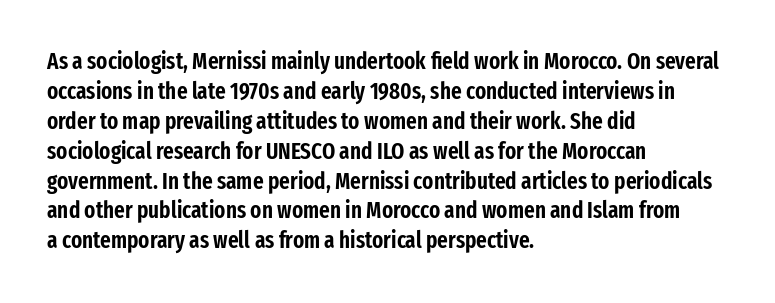
{"italic": "no", "underline": "no", "align": "left", "line_spacing": "normal", "line_spacing_ratio": 1.3, "letter_spacing": "normal", "letter_spacing_em": 0.0, "glyph_px": 23}
